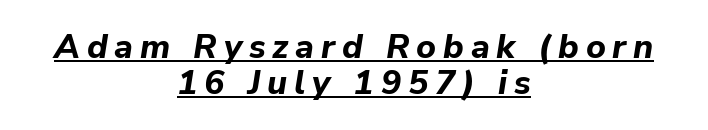
The image shows 34 px bold type, italic (leaning right); set centered, tight line spacing (1.06x), unusually wide letter spacing (+0.2 em), underlined; low stroke contrast and a medium x-height.
